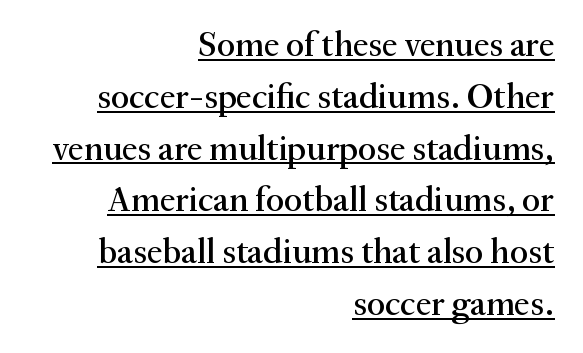
Q: Is the text italic (slanted)? A: No, it is upright.
Q: Is the typeface a serif or a sans-serif typeface? A: Serif.
Q: Is the text underlined? A: Yes.
Q: How is the paragraph aligned? A: Right-aligned.
Q: Is the spacing between letters normal or unusually wide? A: Normal.
Q: Is the spacing between lines tight, normal or loose? A: Normal.
Q: Width (condensed, normal, or wide)? A: Normal.
Q: Stroke contrast? A: Medium.
Q: x-height? A: Small.
Q: Monospaced? A: No.
